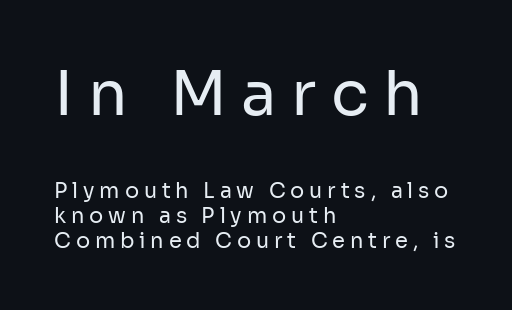
Q: Is the text bold? A: No.
Q: Is the text italic (slanted)? A: No, it is upright.
Q: Is the typeface a serif or a sans-serif typeface? A: Sans-serif.
Q: Is the text underlined? A: No.
Q: How is the paragraph aligned? A: Left-aligned.
Q: Is the spacing between letters normal or unusually wide? A: Unusually wide.
Q: Which block of text is set in a larger size, the first (top) or the second (bottom)? A: The first (top) one.
Q: Width (condensed, normal, or wide)? A: Normal.
Q: Stroke contrast? A: Low.
Q: x-height? A: Medium.
Q: Monospaced? A: No.
